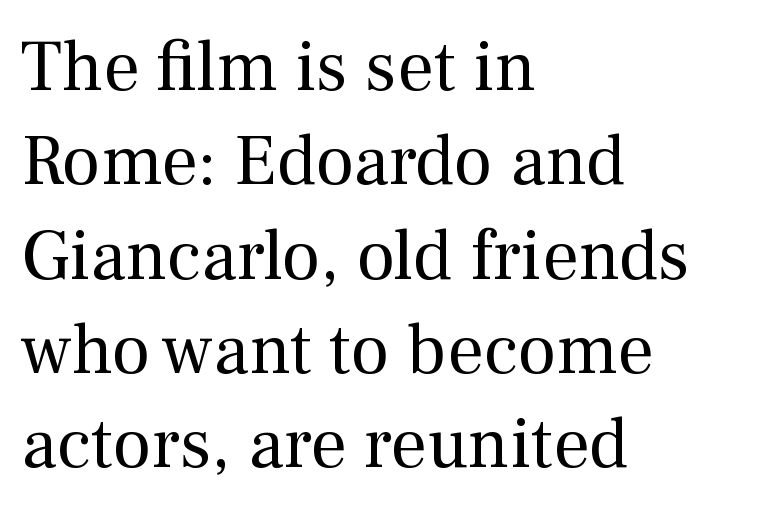
The image shows 72 px regular-weight serif type, upright; set left-aligned, normal line spacing (1.31x), normal letter spacing, not underlined; medium stroke contrast and a medium x-height.
